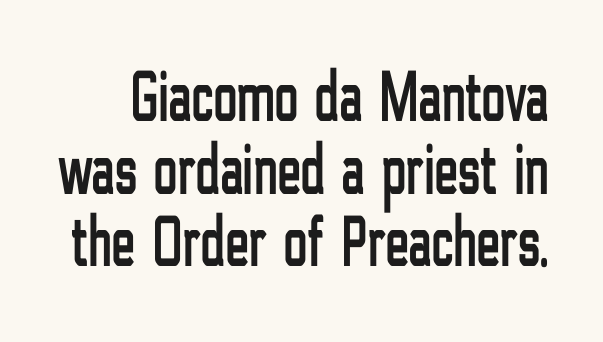
Q: Is the text italic (slanted)? A: No, it is upright.
Q: Is the typeface a serif or a sans-serif typeface? A: Sans-serif.
Q: Is the text underlined? A: No.
Q: Is the spacing between letters normal or unusually wide? A: Normal.
Q: Is the spacing between lines tight, normal or loose? A: Tight.
Q: Width (condensed, normal, or wide)? A: Condensed.
Q: Stroke contrast? A: Low.
Q: x-height? A: Medium.
Q: Monospaced? A: No.
